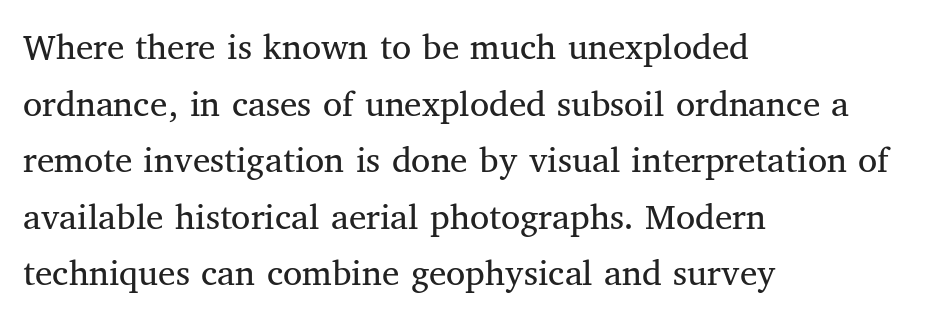
Proportional: the letters do not fall into vertical columns. Reading down the column, the eye jumps a familiar distance to each next line. The letterforms sit shoulder to shoulder at normal distance. A typesetter would label this face a serif. Layout note: lines flush left.
